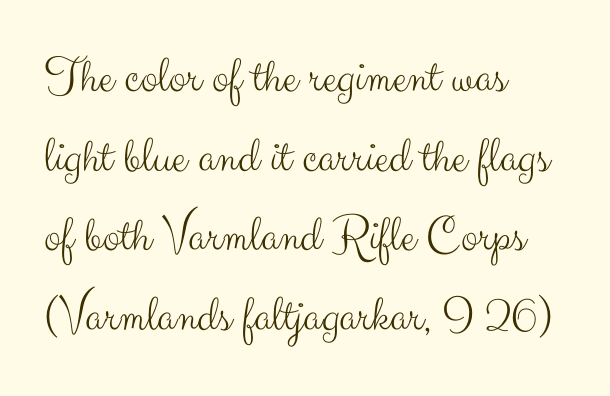
{"serif": "no", "bold": "no", "weight": "light", "width": "normal", "stroke_contrast": "medium", "x_height": "small", "monospaced": "no", "underline": "no", "align": "left", "line_spacing": "normal", "line_spacing_ratio": 1.56, "letter_spacing": "normal", "letter_spacing_em": 0.0, "glyph_px": 51}
